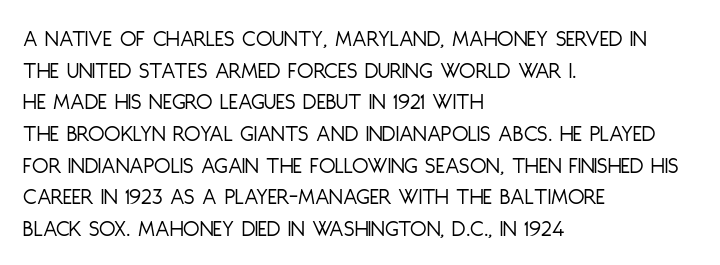
The image shows 24 px text type, upright; set left-aligned, normal line spacing (1.32x), normal letter spacing, not underlined.
